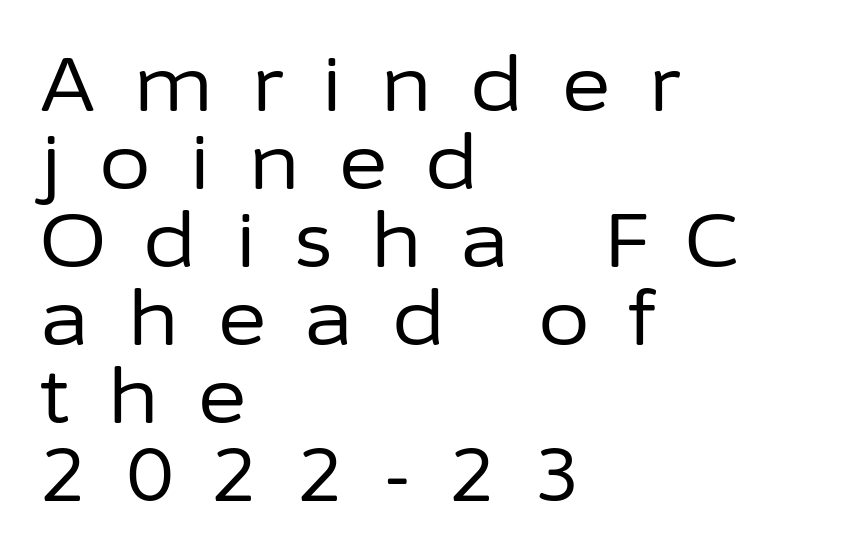
{"serif": "no", "italic": "no", "bold": "no", "weight": "regular", "width": "normal", "stroke_contrast": "low", "x_height": "medium", "monospaced": "no", "underline": "no", "align": "left", "line_spacing": "tight", "line_spacing_ratio": 1.04, "letter_spacing": "wide", "letter_spacing_em": 0.5, "glyph_px": 75}
